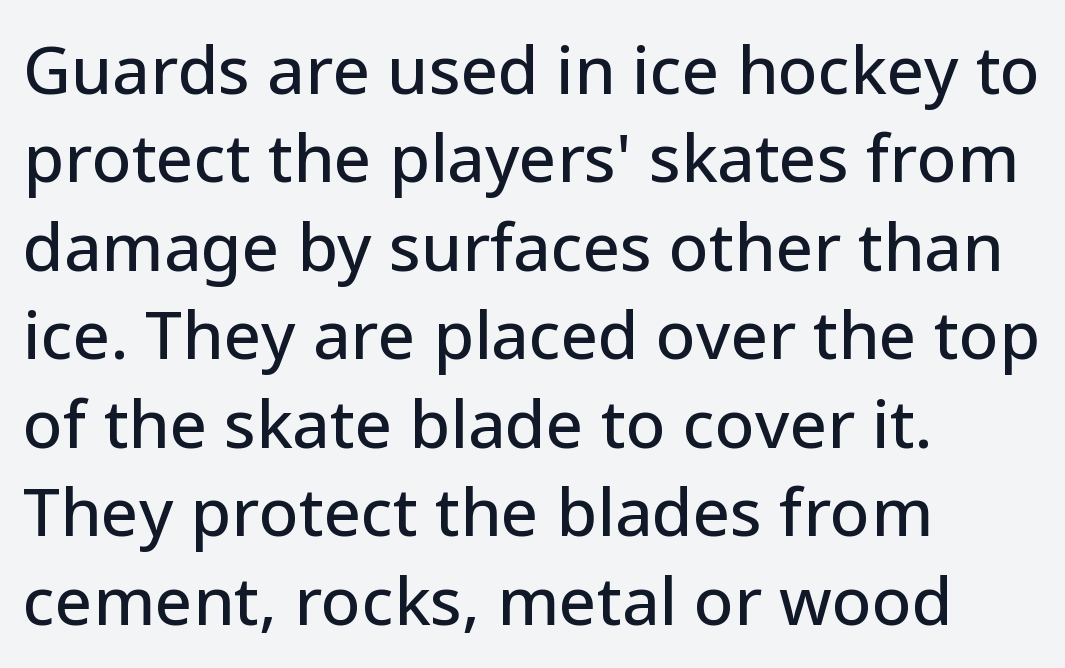
The image shows 66 px sans-serif type, upright; set left-aligned, normal line spacing (1.34x), normal letter spacing, not underlined; low stroke contrast and a medium x-height.
